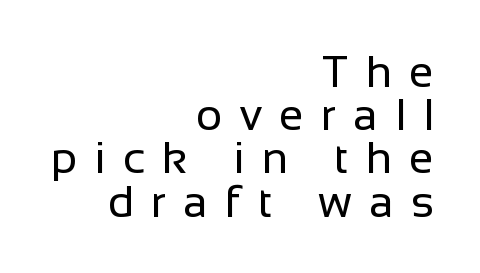
What's the leading like? Squeezed, with rows nearly overlapping. Looks like regular typesetting: each glyph gets only the width it needs. This rendering features lettering with no underline. Stems here are at most as thick as an everyday book face. Where is the straight margin? On the right.
